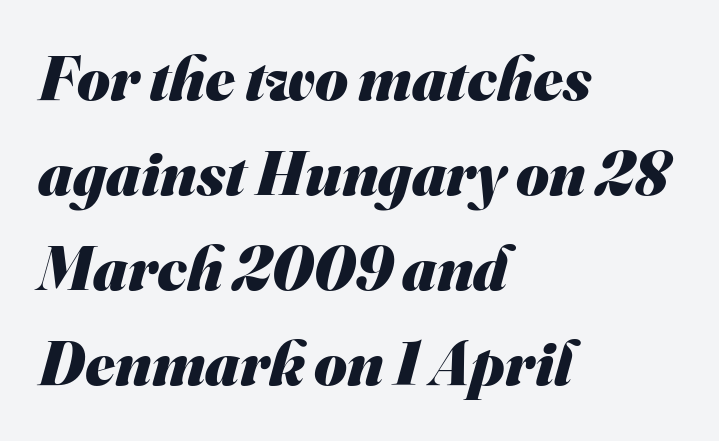
Q: Is the text bold? A: Yes.
Q: Is the typeface a serif or a sans-serif typeface? A: Sans-serif.
Q: Is the text underlined? A: No.
Q: How is the paragraph aligned? A: Left-aligned.
Q: Is the spacing between letters normal or unusually wide? A: Normal.
Q: Is the spacing between lines tight, normal or loose? A: Normal.
Q: Width (condensed, normal, or wide)? A: Normal.
Q: Stroke contrast? A: Medium.
Q: x-height? A: Small.
Q: Monospaced? A: No.
